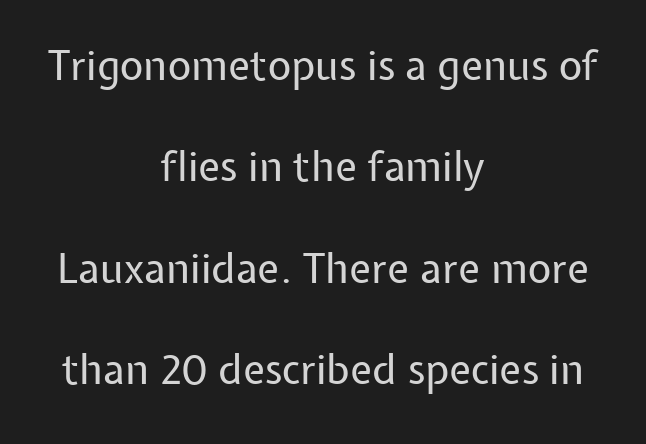
The image shows 41 px regular-weight sans-serif type, upright; set centered, loose line spacing (2.47x), normal letter spacing, not underlined; low stroke contrast and a medium x-height.
